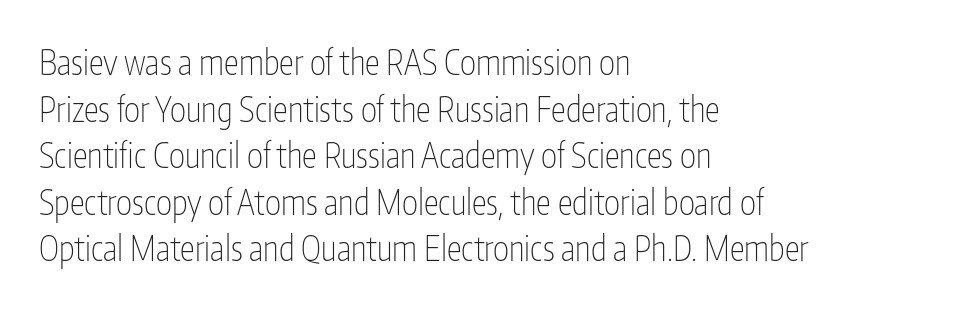
The image shows 34 px thin, condensed sans-serif type, upright; set left-aligned, normal line spacing (1.37x), normal letter spacing, not underlined; low stroke contrast and a medium x-height.
